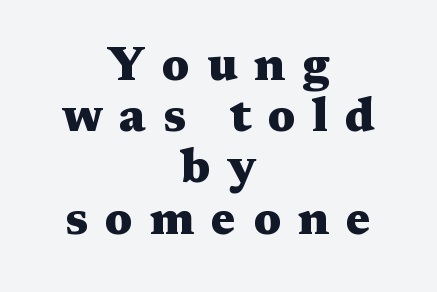
Character widths vary here, with narrow letters taking less room than wide ones. What weight is shown? A full bold with thick strokes. The passage is arranged like a title page — every line centered. Tracking value appears strongly positive — letters spread wide. A typesetter would call this leading minimal, almost set solid.
